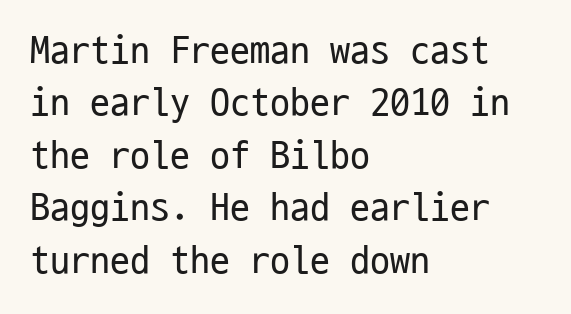
In terms of leading, this rendering sits right in the middle. A typesetter would call this monospace, since all characters share one set width. Any mark beneath the type? The region is blank. When letters stand straight like this, we call the style roman or upright. This rendering uses left alignment, leaving the right contour irregular.
